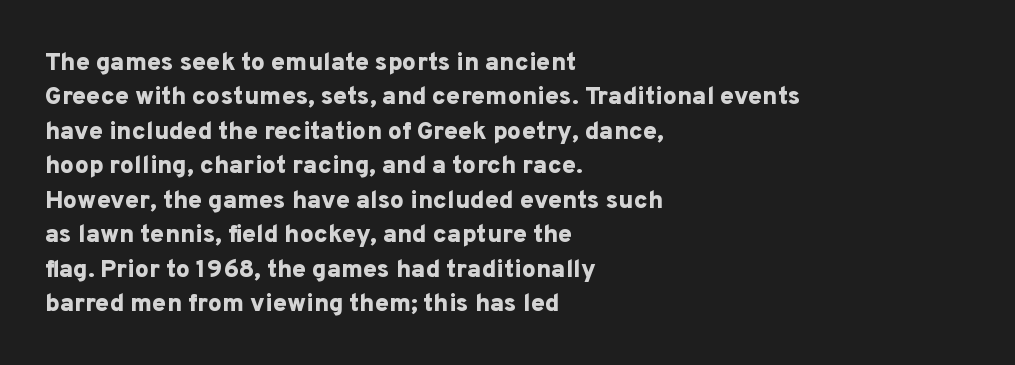
Q: Is the text bold? A: Yes.
Q: Is the text italic (slanted)? A: No, it is upright.
Q: Is the text underlined? A: No.
Q: How is the paragraph aligned? A: Left-aligned.
Q: Is the spacing between letters normal or unusually wide? A: Normal.
Q: Is the spacing between lines tight, normal or loose? A: Normal.
